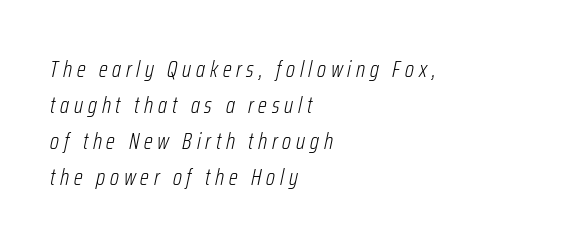
The image shows 23 px text type, italic (leaning right); set left-aligned, normal line spacing (1.56x), unusually wide letter spacing (+0.21 em), not underlined.
